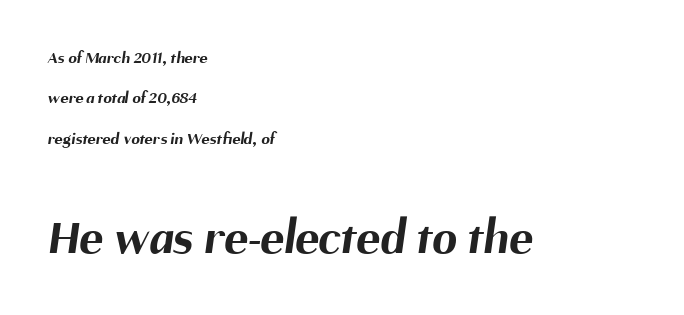
Q: Is the text bold? A: Yes.
Q: Is the typeface a serif or a sans-serif typeface? A: Sans-serif.
Q: Is the text underlined? A: No.
Q: How is the paragraph aligned? A: Left-aligned.
Q: Is the spacing between letters normal or unusually wide? A: Normal.
Q: Is the spacing between lines tight, normal or loose? A: Loose.
Q: Which block of text is set in a larger size, the first (top) or the second (bottom)? A: The second (bottom) one.
Q: Width (condensed, normal, or wide)? A: Normal.
Q: Stroke contrast? A: Medium.
Q: x-height? A: Medium.
Q: Monospaced? A: No.
